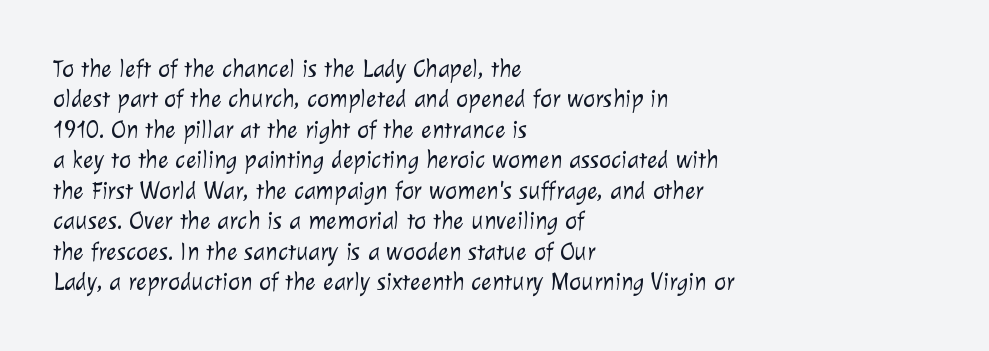
The image shows 25 px text type; set left-aligned, line spacing 1.22x, normal letter spacing, not underlined.
